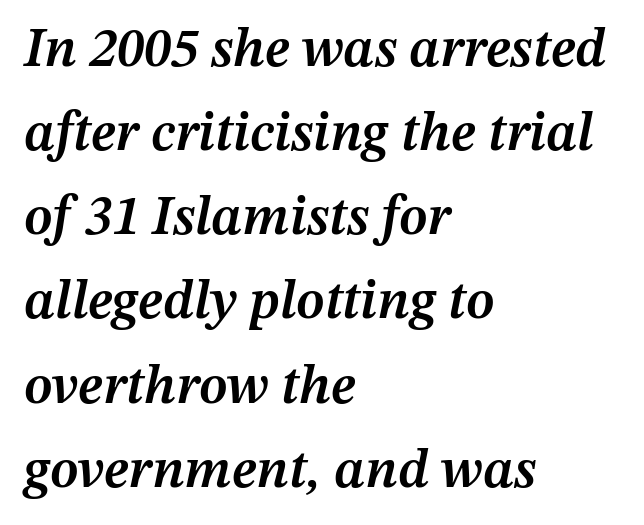
The letters advance in unequal steps, a hallmark of proportional type. Summary of vertical rhythm: regular, with standard interline spacing. Layout note: lines flush left. The characters look somewhat weighty, a semibold short of true bold.
